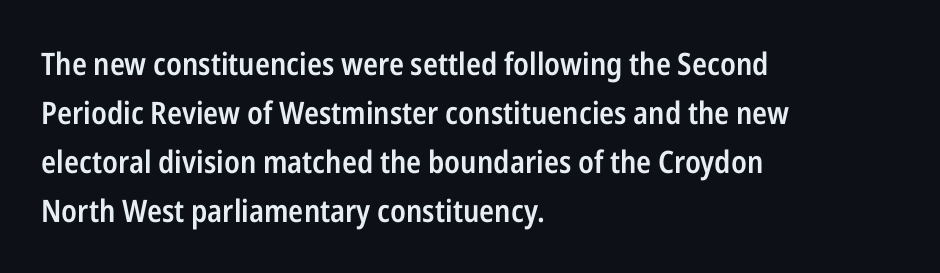
Q: Is the text bold? A: Semi-bold.
Q: Is the text italic (slanted)? A: No, it is upright.
Q: Is the typeface a serif or a sans-serif typeface? A: Sans-serif.
Q: Is the text underlined? A: No.
Q: How is the paragraph aligned? A: Left-aligned.
Q: Is the spacing between letters normal or unusually wide? A: Normal.
Q: Is the spacing between lines tight, normal or loose? A: Normal.
Q: Width (condensed, normal, or wide)? A: Condensed.
Q: Stroke contrast? A: Low.
Q: x-height? A: Medium.
Q: Monospaced? A: No.
